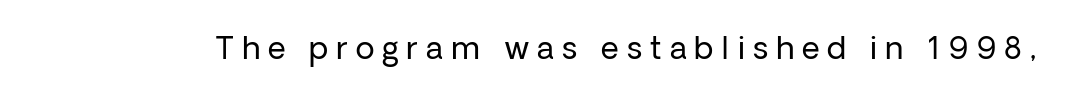
Q: Is the text bold? A: No.
Q: Is the text italic (slanted)? A: No, it is upright.
Q: Is the typeface a serif or a sans-serif typeface? A: Sans-serif.
Q: Is the text underlined? A: No.
Q: Is the spacing between letters normal or unusually wide? A: Unusually wide.
Q: Width (condensed, normal, or wide)? A: Normal.
Q: Stroke contrast? A: Low.
Q: x-height? A: Medium.
Q: Monospaced? A: No.
